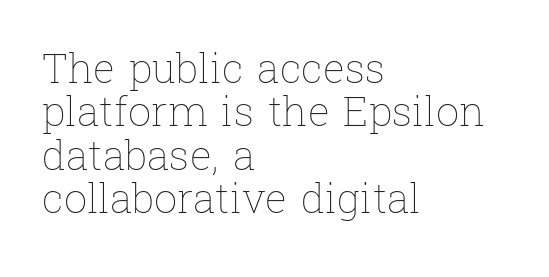
{"italic": "no", "bold": "no", "weight": "thin", "width": "normal", "stroke_contrast": "low", "x_height": "medium", "monospaced": "no", "underline": "no", "align": "left", "line_spacing": "tight", "line_spacing_ratio": 1.06, "letter_spacing": "normal", "letter_spacing_em": 0.0, "glyph_px": 41}
